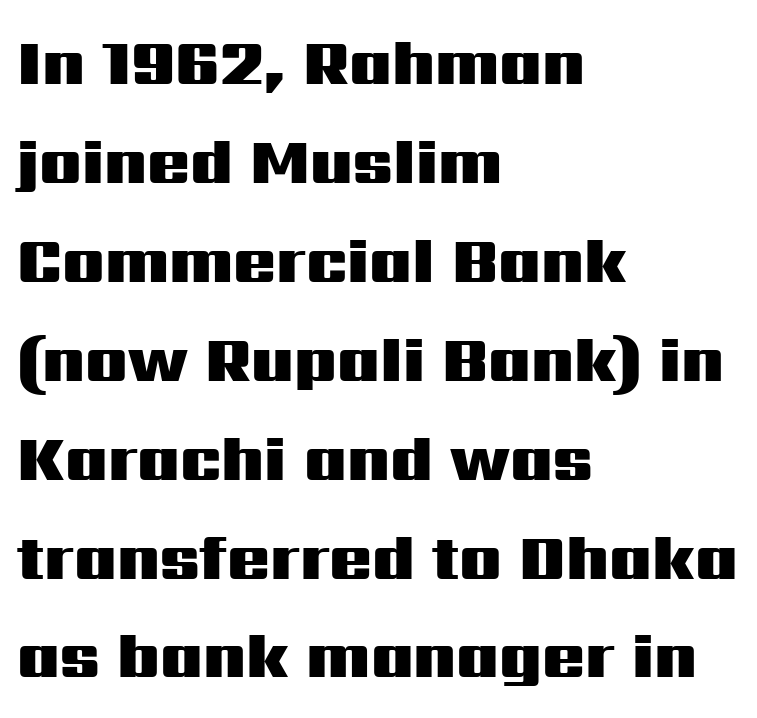
{"serif": "no", "italic": "no", "bold": "yes", "weight": "heavy", "width": "wide", "stroke_contrast": "medium", "x_height": "medium", "monospaced": "no", "underline": "no", "align": "left", "line_spacing": "normal", "line_spacing_ratio": 1.57, "letter_spacing": "normal", "letter_spacing_em": 0.0, "glyph_px": 63}
